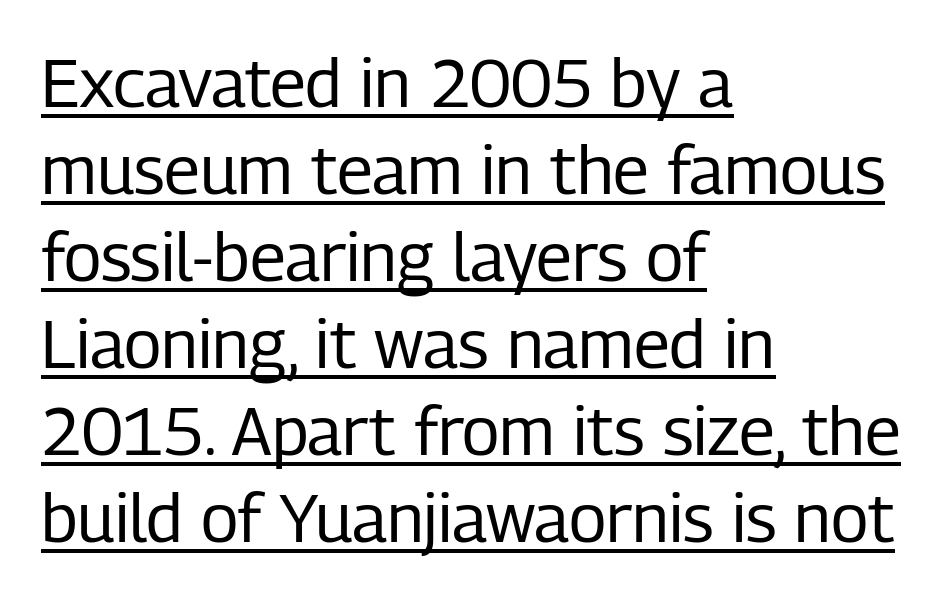
Q: Is the text bold? A: No.
Q: Is the text italic (slanted)? A: No, it is upright.
Q: Is the typeface a serif or a sans-serif typeface? A: Sans-serif.
Q: Is the text underlined? A: Yes.
Q: How is the paragraph aligned? A: Left-aligned.
Q: Is the spacing between letters normal or unusually wide? A: Normal.
Q: Is the spacing between lines tight, normal or loose? A: Normal.
Q: Width (condensed, normal, or wide)? A: Condensed.
Q: Stroke contrast? A: Low.
Q: x-height? A: Medium.
Q: Monospaced? A: No.
